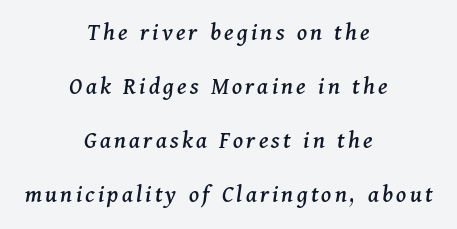
A bare baseline throughout the passage. The space between consecutive lines is lavish. Line starts and ends both wander, symmetrically. Notice how the stems are inclined rather than vertical — that's the hallmark of italics.
